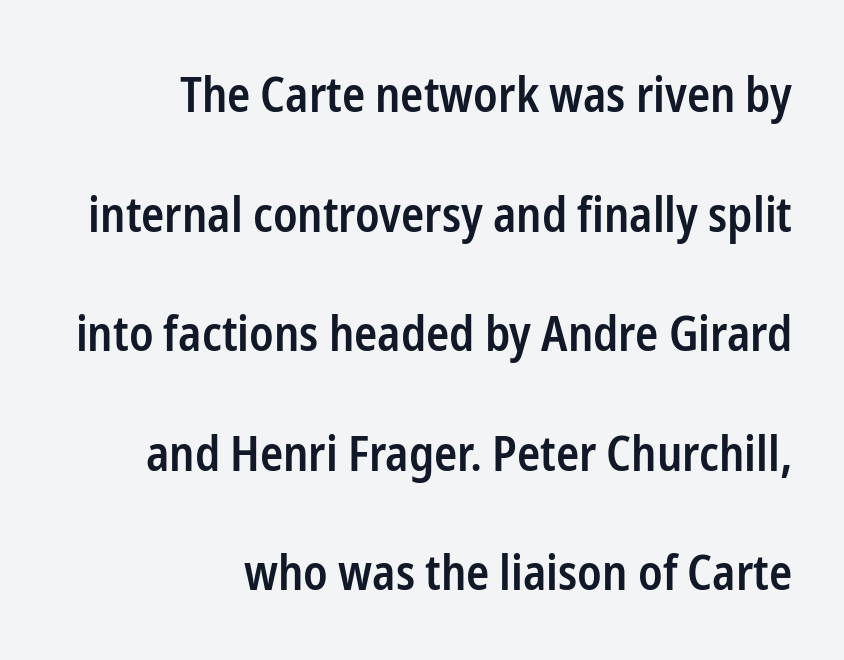
Q: Is the text bold? A: Semi-bold.
Q: Is the text italic (slanted)? A: No, it is upright.
Q: Is the typeface a serif or a sans-serif typeface? A: Sans-serif.
Q: Is the text underlined? A: No.
Q: How is the paragraph aligned? A: Right-aligned.
Q: Is the spacing between letters normal or unusually wide? A: Normal.
Q: Is the spacing between lines tight, normal or loose? A: Loose.
Q: Width (condensed, normal, or wide)? A: Condensed.
Q: Stroke contrast? A: Low.
Q: x-height? A: Medium.
Q: Monospaced? A: No.
